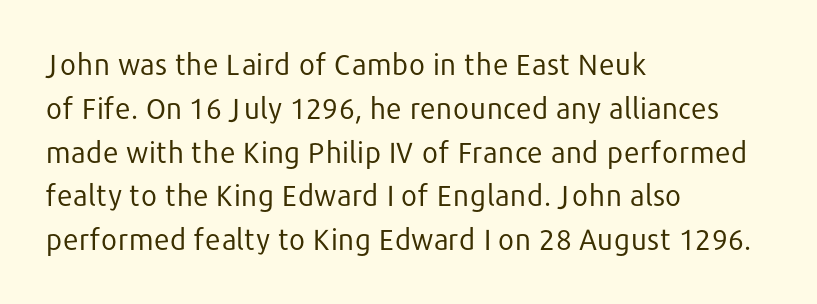
Q: Is the text bold? A: No.
Q: Is the text italic (slanted)? A: No, it is upright.
Q: Is the typeface a serif or a sans-serif typeface? A: Sans-serif.
Q: Is the text underlined? A: No.
Q: How is the paragraph aligned? A: Left-aligned.
Q: Is the spacing between letters normal or unusually wide? A: Normal.
Q: Is the spacing between lines tight, normal or loose? A: Normal.
Q: Width (condensed, normal, or wide)? A: Normal.
Q: Stroke contrast? A: Low.
Q: x-height? A: Medium.
Q: Monospaced? A: No.
